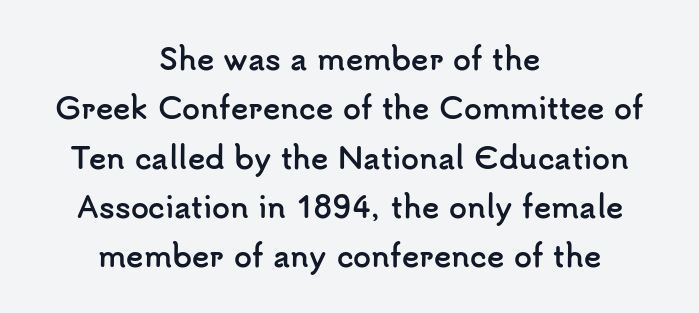
The image shows 29 px semibold sans-serif type, upright; set centered, normal line spacing (1.7x), normal letter spacing, not underlined; low stroke contrast and a small x-height.
